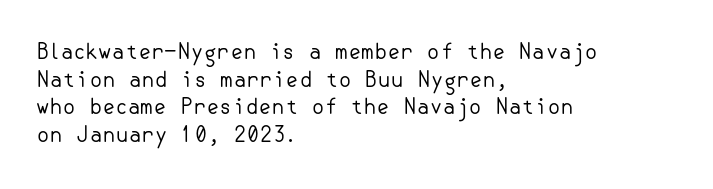
Teacher's note: observe the even left margin — that is flush-left alignment. The line texture is even and compact thanks to regular tracking. The lettering stays uniformly vertical, giving the passage a roman look. The baseline area is clear.
